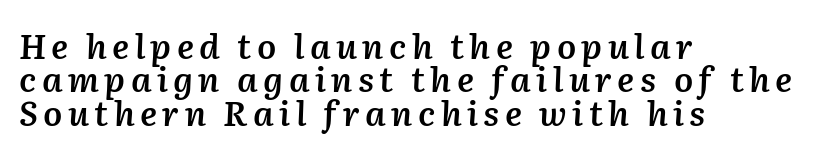
{"italic": "yes", "lean": "right", "slant_degrees": 2, "bold": "semi", "weight": "semibold", "width": "normal", "stroke_contrast": "medium", "x_height": "medium", "monospaced": "no", "underline": "no", "align": "left", "line_spacing": "tight", "line_spacing_ratio": 0.98, "glyph_px": 34}
